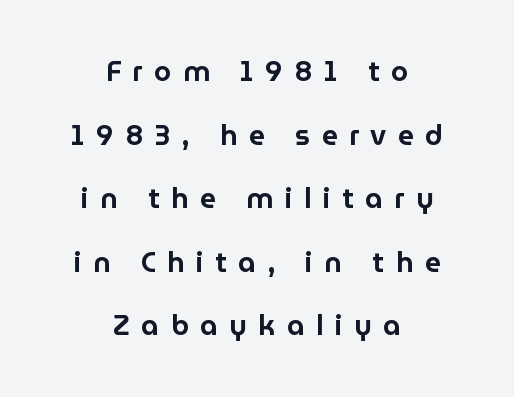
The image shows 28 px sans-serif type, upright; set centered, loose line spacing (2.27x), unusually wide letter spacing (+0.41 em), not underlined; low stroke contrast and a medium x-height.
